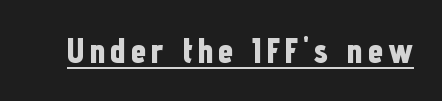
The image shows 35 px bold, condensed sans-serif type, upright; set underlined; low stroke contrast and a medium x-height.
